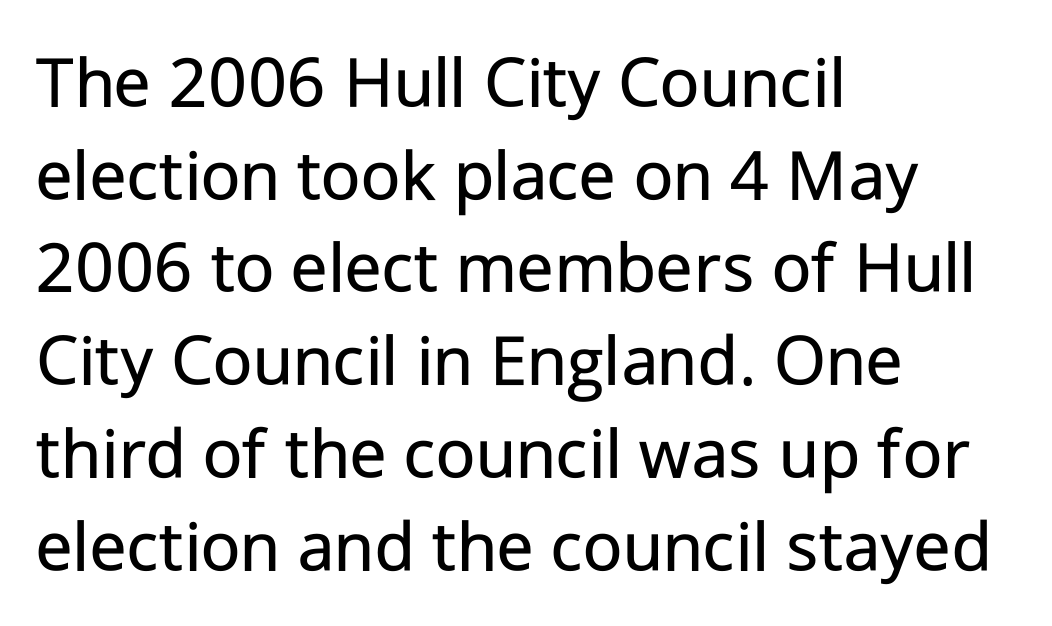
This sample has the flowing, uneven cadence of proportional lettering. A typesetter would mark this as roman, not italic. The lines in this sample share a left origin and differ only in where they stop. Compared with typical body copy, the letter spacing here is the same. Unmarked baselines from the first word to the last.
